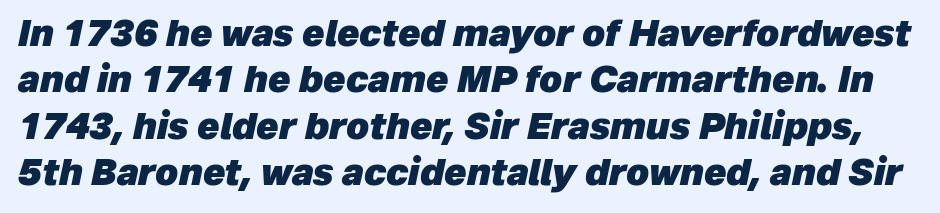
The image shows 36 px heavy type, italic (leaning right); set normal line spacing (1.29x), normal letter spacing, not underlined; low stroke contrast and a medium x-height.
